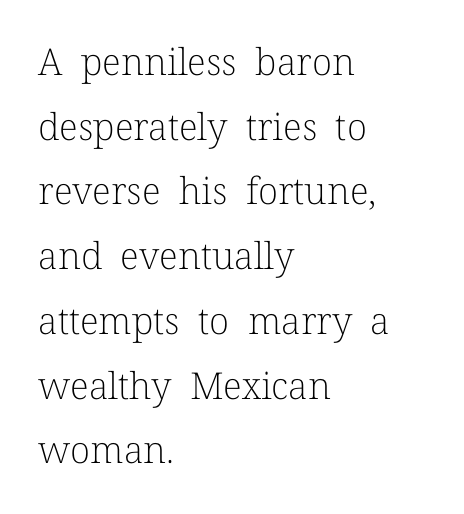
{"serif": "yes", "italic": "no", "bold": "no", "weight": "light", "width": "normal", "stroke_contrast": "low", "x_height": "medium", "monospaced": "no", "underline": "no", "align": "left", "line_spacing_ratio": 1.75, "letter_spacing": "normal", "letter_spacing_em": 0.0, "glyph_px": 37}
